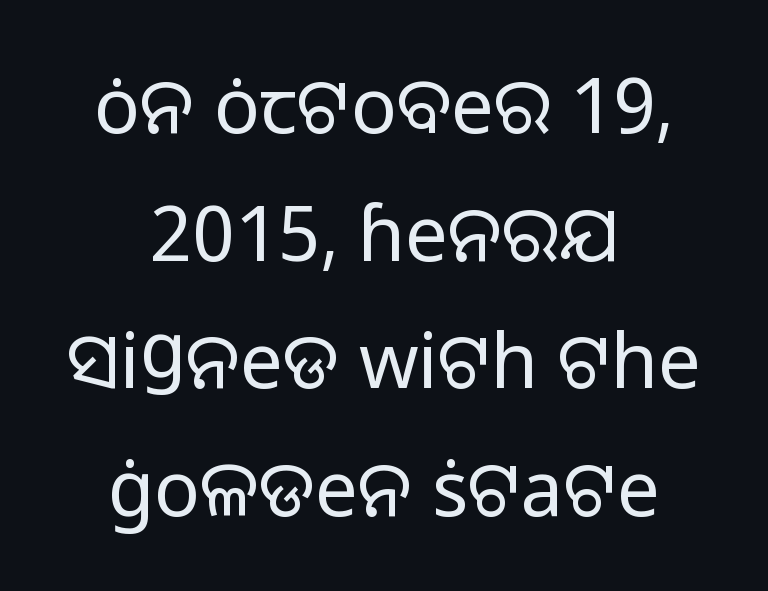
Q: Is the text bold? A: No.
Q: Is the text italic (slanted)? A: No, it is upright.
Q: Is the typeface a serif or a sans-serif typeface? A: Sans-serif.
Q: Is the text underlined? A: No.
Q: How is the paragraph aligned? A: Centered.
Q: Is the spacing between letters normal or unusually wide? A: Normal.
Q: Is the spacing between lines tight, normal or loose? A: Normal.
Q: Width (condensed, normal, or wide)? A: Normal.
Q: Stroke contrast? A: Low.
Q: x-height? A: Medium.
Q: Monospaced? A: No.
